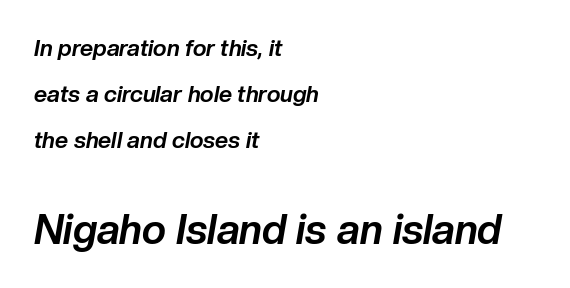
The text block is weighted toward the left margin, trailing off unevenly rightward. Tall strokes in this sample are angled rather than plumb. In this sample the second text group is rendered at the bigger scale. Rule under the text: the space is simply empty. You could not count columns in this text — the font is proportionally spaced. No extra tracking has been applied to these lines.
